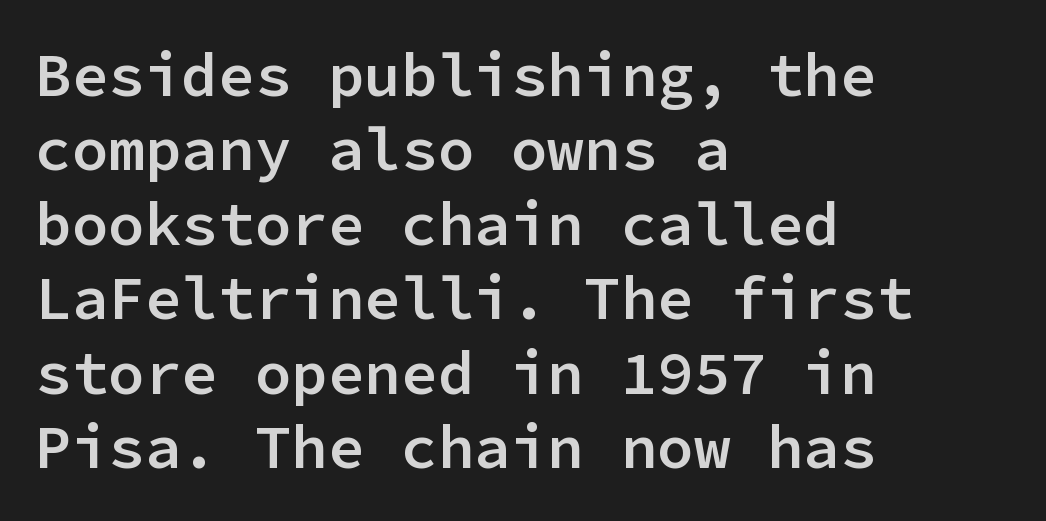
The letters march in equal steps, a hallmark of fixed-pitch type. Nobody touched the tracking dial on this one. Observe the absence of serifs on each vertical stroke in this sample. In terms of weight, the rendering is demibold, just under bold. Style check: upright. A student would call this left alignment; a typographer would say flush left, rag right.
